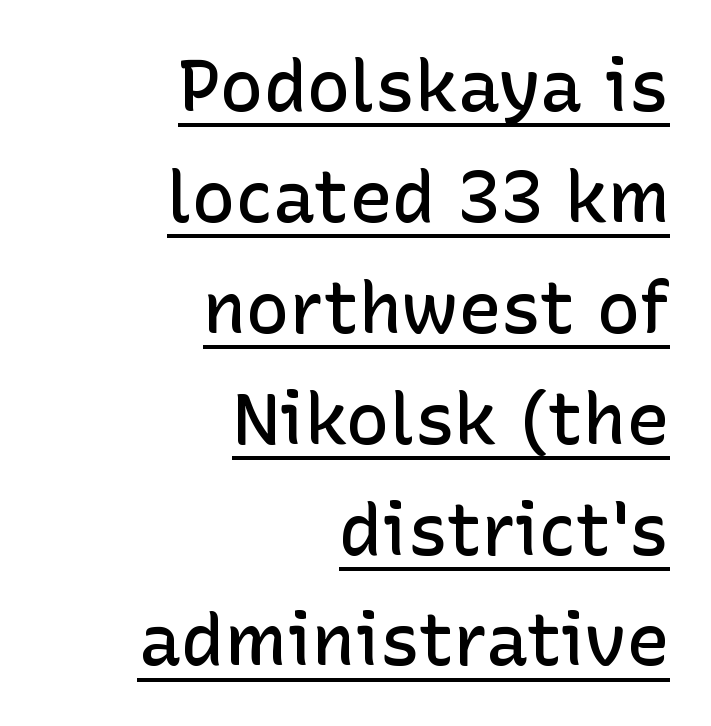
{"serif": "no", "italic": "no", "bold": "semi", "weight": "semibold", "width": "normal", "stroke_contrast": "low", "x_height": "medium", "monospaced": "no", "underline": "yes", "align": "right", "line_spacing": "normal", "line_spacing_ratio": 1.54, "letter_spacing": "normal", "letter_spacing_em": 0.0, "glyph_px": 72}
